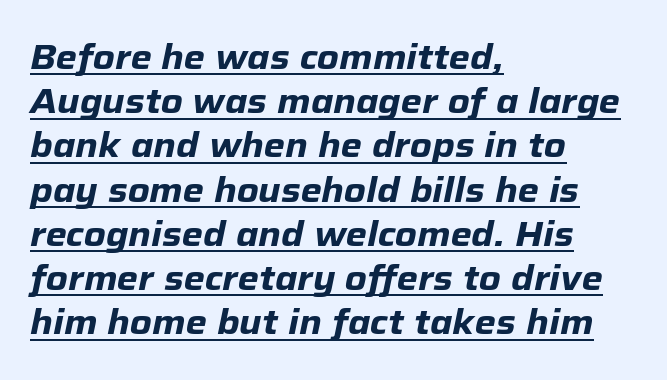
The image shows 34 px heavy type, italic (leaning right); set left-aligned, normal line spacing (1.3x), normal letter spacing, underlined; low stroke contrast and a medium x-height.
